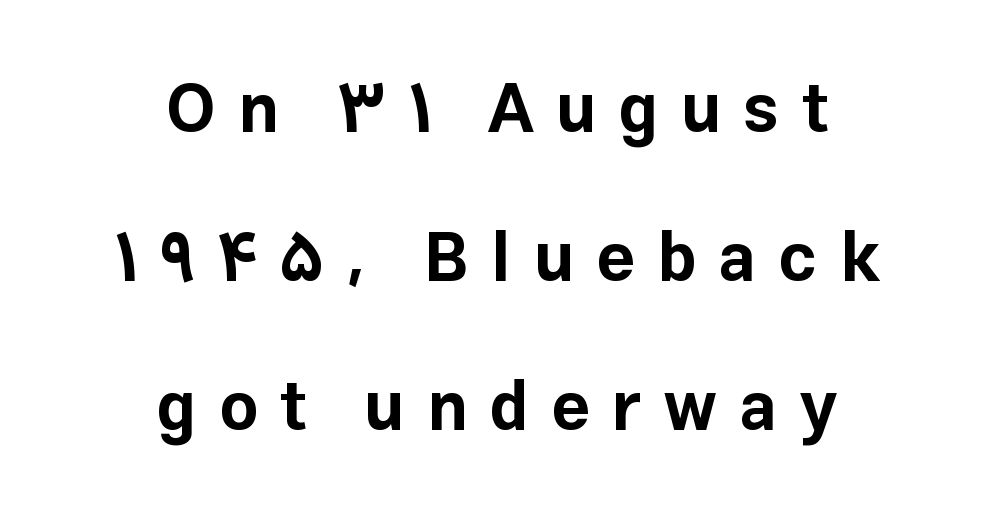
The image shows 68 px bold sans-serif type, upright; set centered, loose line spacing (2.19x), unusually wide letter spacing (+0.32 em), not underlined; low stroke contrast and a medium x-height.
